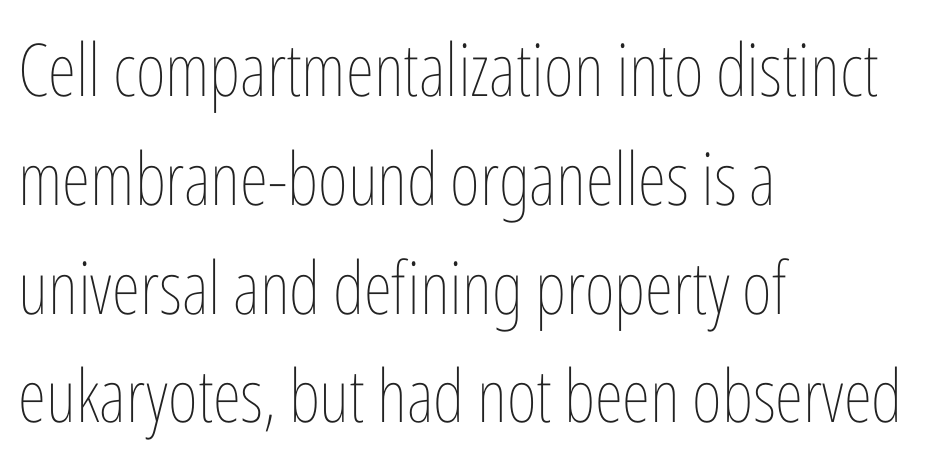
{"italic": "no", "bold": "no", "weight": "thin", "width": "condensed", "stroke_contrast": "low", "x_height": "medium", "monospaced": "no", "underline": "no", "align": "left", "line_spacing": "normal", "line_spacing_ratio": 1.49, "letter_spacing": "normal", "letter_spacing_em": 0.0, "glyph_px": 73}
